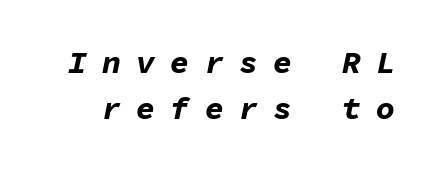
The rendering uses a bold face; every stroke is thick and dark. Only glyphs here, with clear space below each row. Designer's note — italics engaged. What's the leading like? Ordinary, nothing unusual. Is this a fixed-width face? Yes — each glyph sits in an identical cell. The letters are spread apart with noticeably loose tracking.
